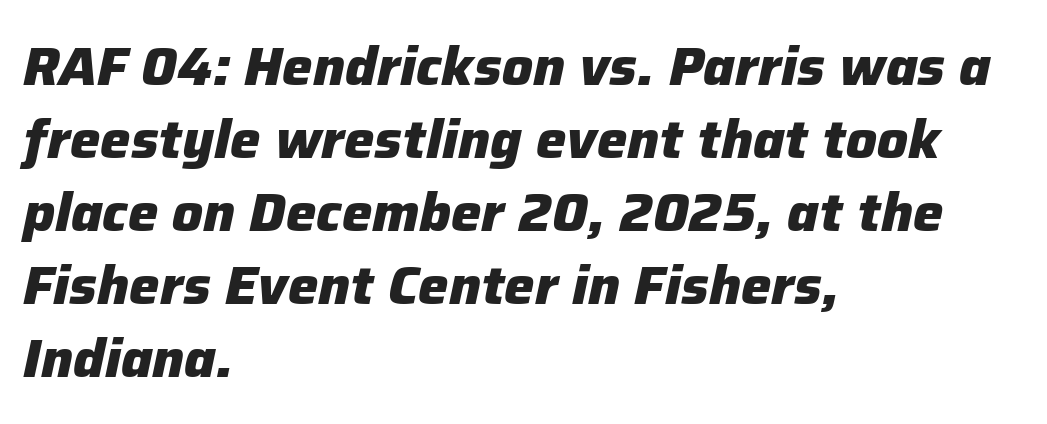
{"italic": "yes", "lean": "right", "slant_degrees": 12, "bold": "yes", "weight": "heavy", "width": "normal", "stroke_contrast": "low", "x_height": "medium", "monospaced": "no", "underline": "no", "align": "left", "line_spacing": "normal", "line_spacing_ratio": 1.35, "letter_spacing": "normal", "letter_spacing_em": 0.0, "glyph_px": 54}
